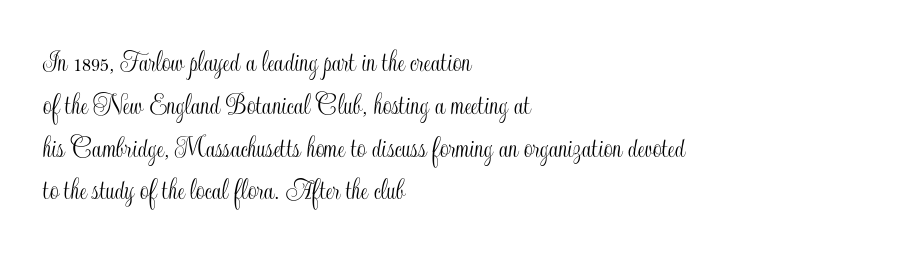
The image shows 31 px condensed type; set left-aligned, normal line spacing (1.38x), normal letter spacing, not underlined; a small x-height.
